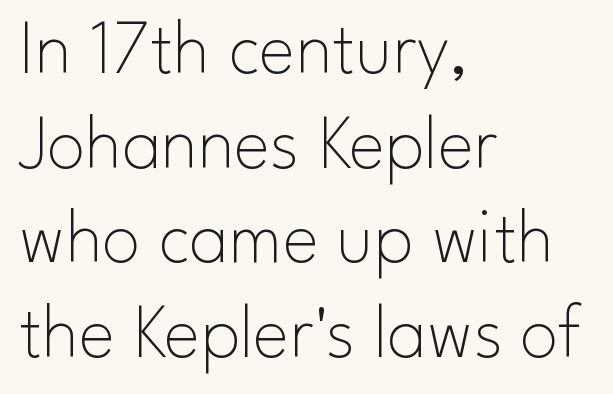
The image shows 77 px thin sans-serif type, upright; set left-aligned, line spacing 1.23x, normal letter spacing, not underlined; low stroke contrast and a small x-height.
